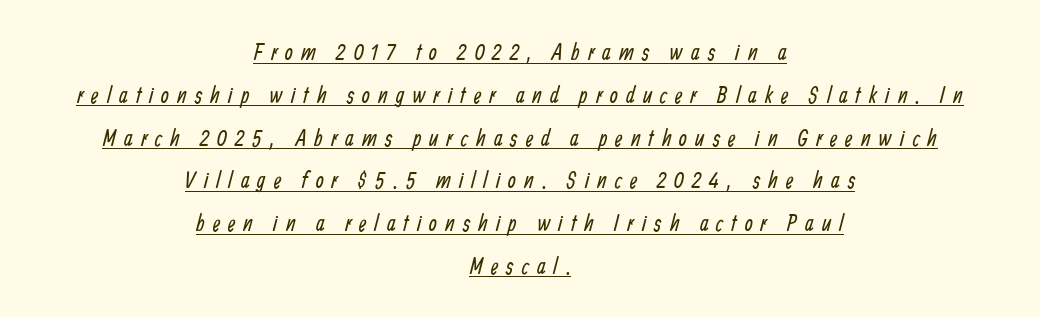
Q: Is the text bold? A: No.
Q: Is the text underlined? A: Yes.
Q: How is the paragraph aligned? A: Centered.
Q: Is the spacing between letters normal or unusually wide? A: Unusually wide.
